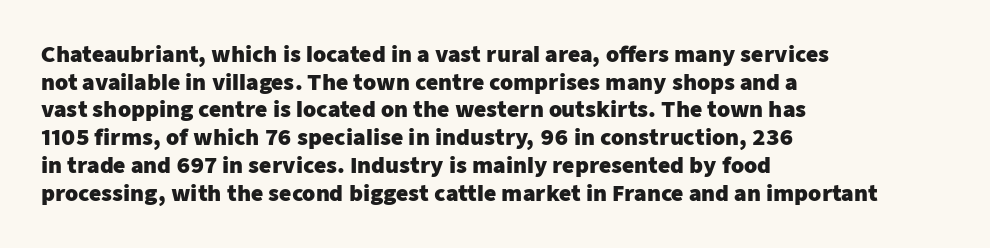
Q: Is the text bold? A: Yes.
Q: Is the text italic (slanted)? A: No, it is upright.
Q: Is the text underlined? A: No.
Q: How is the paragraph aligned? A: Left-aligned.
Q: Is the spacing between letters normal or unusually wide? A: Normal.
Q: Is the spacing between lines tight, normal or loose? A: Normal.
